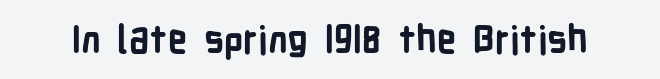
{"serif": "no", "italic": "no", "bold": "yes", "weight": "bold", "width": "condensed", "stroke_contrast": "low", "x_height": "medium", "monospaced": "no", "underline": "no", "letter_spacing": "normal", "letter_spacing_em": 0.0, "glyph_px": 38}
